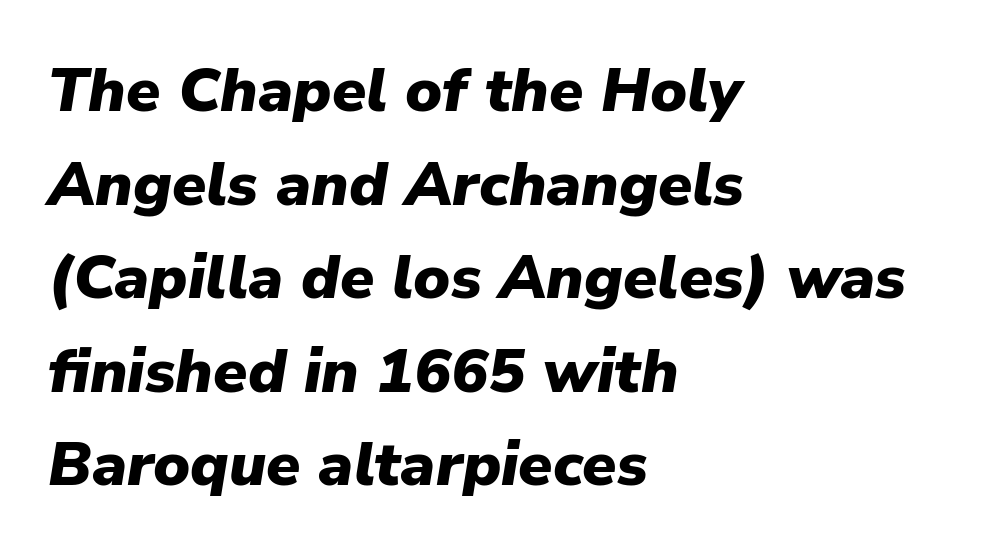
The image shows 62 px heavy type, italic (leaning right); set left-aligned, normal line spacing (1.51x), normal letter spacing, not underlined; low stroke contrast and a medium x-height.
